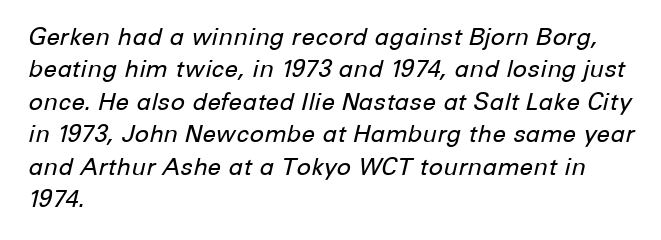
{"italic": "yes", "lean": "right", "slant_degrees": 12, "bold": "no", "underline": "no", "align": "left", "line_spacing": "normal", "line_spacing_ratio": 1.35, "letter_spacing": "normal", "letter_spacing_em": 0.0, "glyph_px": 24}
